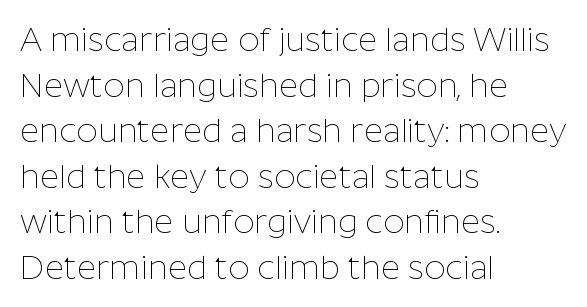
{"serif": "no", "italic": "no", "bold": "no", "weight": "thin", "width": "normal", "stroke_contrast": "low", "x_height": "medium", "monospaced": "no", "underline": "no", "align": "left", "line_spacing": "normal", "line_spacing_ratio": 1.38, "letter_spacing": "normal", "letter_spacing_em": 0.0, "glyph_px": 33}
